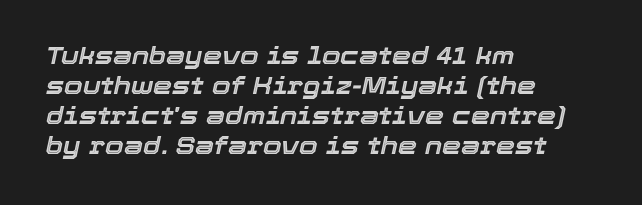
Caption: standard tracking, unaltered. Compared with typical paragraphs, the rows here are spaced about the same. The area under the type is left untouched. The whole block is typeset with a tilt. A classic flush-left, rag-right setting is used for this passage.
